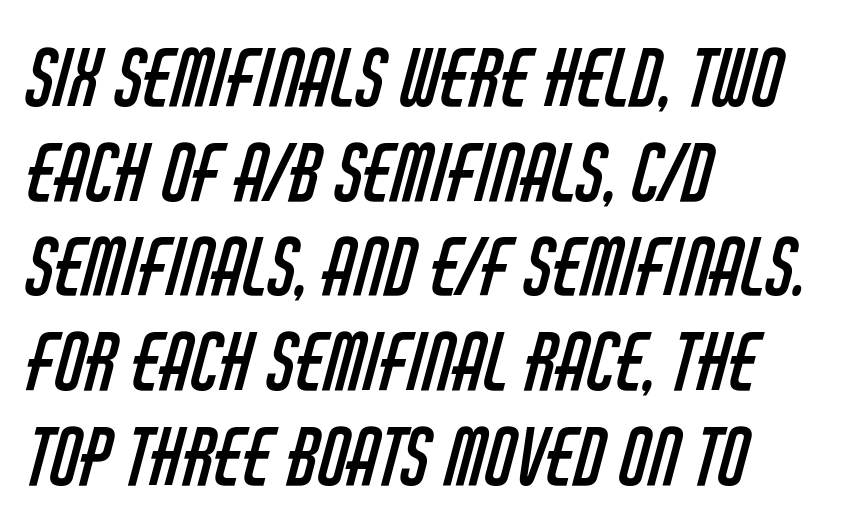
{"serif": "no", "bold": "no", "weight": "regular", "width": "condensed", "stroke_contrast": "low", "x_height": "large", "monospaced": "no", "underline": "no", "align": "left", "line_spacing_ratio": 1.23, "letter_spacing": "normal", "letter_spacing_em": 0.0, "glyph_px": 77}
